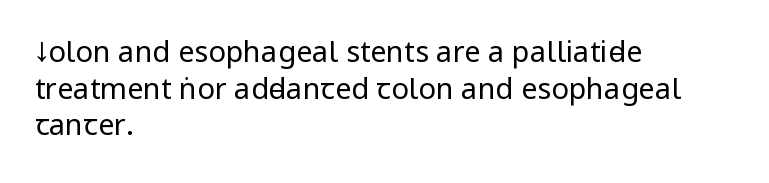
{"serif": "no", "italic": "no", "bold": "no", "weight": "regular", "width": "condensed", "stroke_contrast": "low", "underline": "no", "align": "left", "line_spacing": "normal", "line_spacing_ratio": 1.26, "letter_spacing": "normal", "letter_spacing_em": 0.0, "glyph_px": 29}
